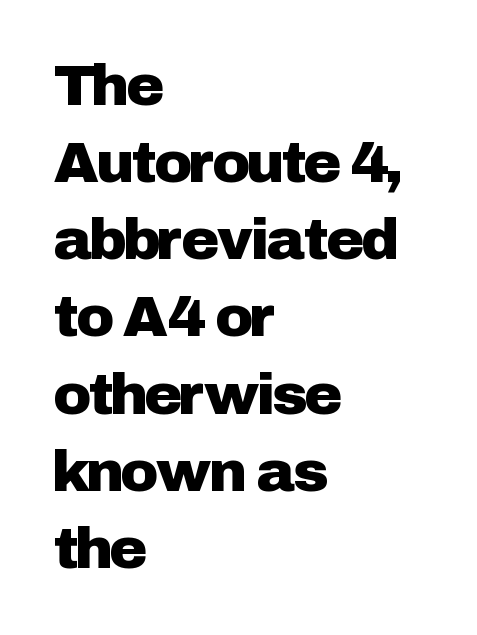
{"serif": "no", "italic": "no", "width": "normal", "stroke_contrast": "low", "x_height": "medium", "monospaced": "no", "underline": "no", "align": "left", "line_spacing": "normal", "line_spacing_ratio": 1.33, "letter_spacing": "normal", "letter_spacing_em": 0.0, "glyph_px": 58}
